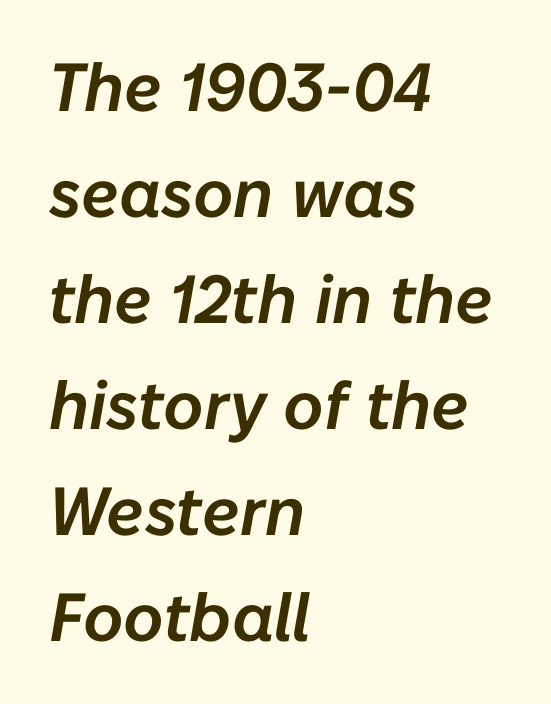
The image shows 68 px text type, italic (leaning right); set left-aligned, normal line spacing (1.56x), normal letter spacing, not underlined; low stroke contrast and a medium x-height.
